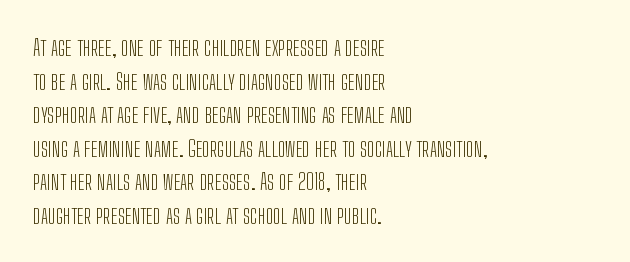
Q: Is the text bold? A: No.
Q: Is the text italic (slanted)? A: No, it is upright.
Q: Is the text underlined? A: No.
Q: How is the paragraph aligned? A: Left-aligned.
Q: Is the spacing between letters normal or unusually wide? A: Normal.
Q: Is the spacing between lines tight, normal or loose? A: Normal.
